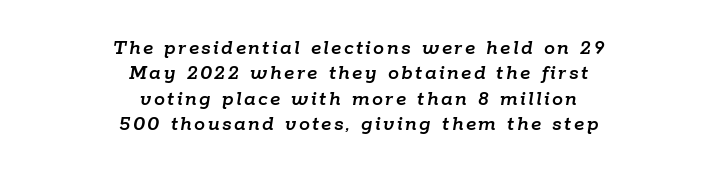
{"italic": "yes", "lean": "right", "slant_degrees": 9, "underline": "no", "align": "center", "line_spacing": "tight", "line_spacing_ratio": 1.15, "glyph_px": 22}
